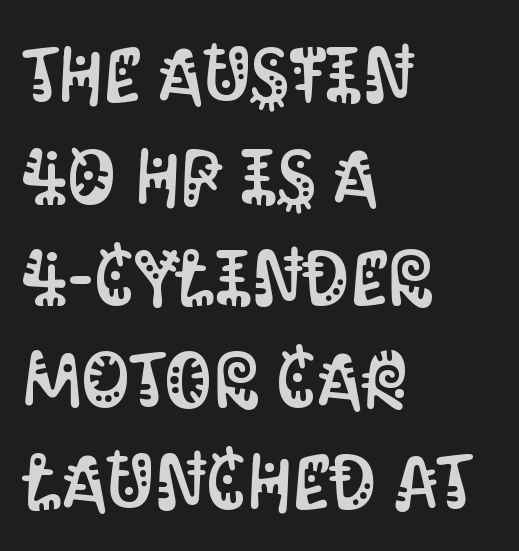
Q: Is the text italic (slanted)? A: No, it is upright.
Q: Is the typeface a serif or a sans-serif typeface? A: Sans-serif.
Q: Is the text underlined? A: No.
Q: How is the paragraph aligned? A: Left-aligned.
Q: Is the spacing between letters normal or unusually wide? A: Normal.
Q: Is the spacing between lines tight, normal or loose? A: Normal.
Q: Width (condensed, normal, or wide)? A: Condensed.
Q: Stroke contrast? A: Medium.
Q: x-height? A: Large.
Q: Monospaced? A: No.
